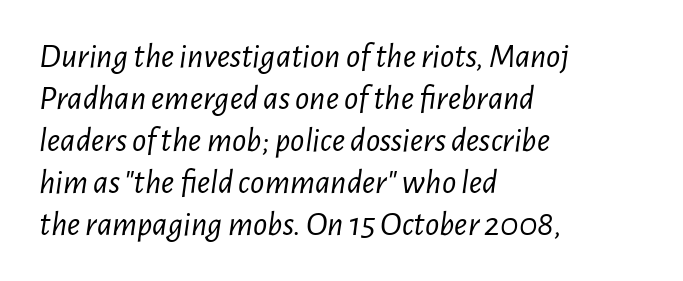
The image shows 35 px light, condensed type, italic (leaning right); set left-aligned, line spacing 1.2x, normal letter spacing, not underlined; low stroke contrast and a medium x-height.
